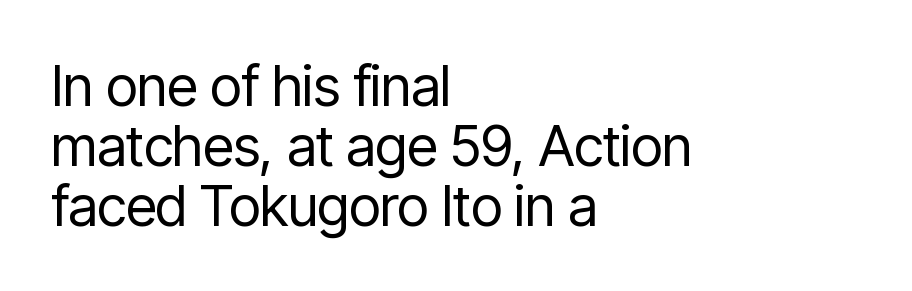
Q: Is the text bold? A: No.
Q: Is the text italic (slanted)? A: No, it is upright.
Q: Is the typeface a serif or a sans-serif typeface? A: Sans-serif.
Q: Is the text underlined? A: No.
Q: How is the paragraph aligned? A: Left-aligned.
Q: Is the spacing between letters normal or unusually wide? A: Normal.
Q: Is the spacing between lines tight, normal or loose? A: Tight.
Q: Width (condensed, normal, or wide)? A: Condensed.
Q: Stroke contrast? A: Low.
Q: x-height? A: Medium.
Q: Monospaced? A: No.
